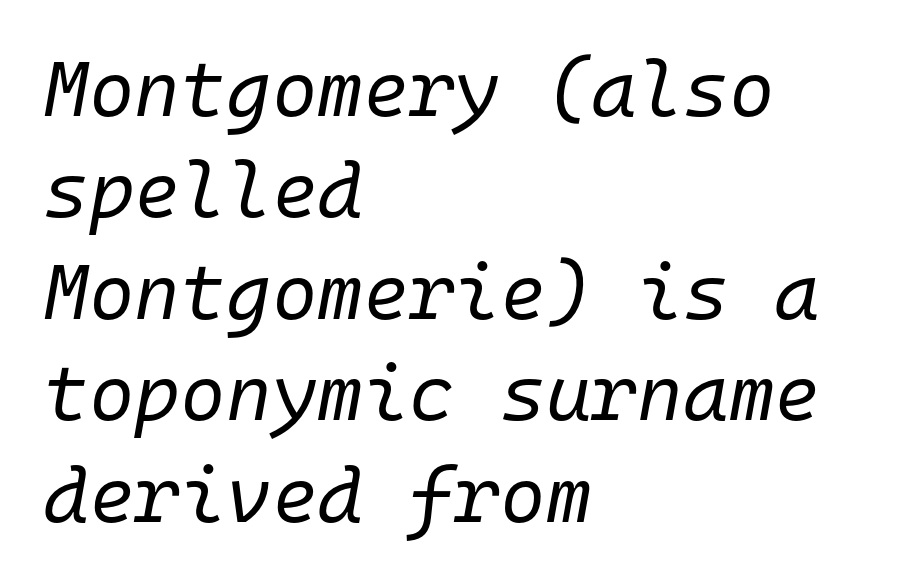
Bare-footed words on every line. The letterforms sit shoulder to shoulder at normal distance. It's the slanting kind of type. Layout note: lines flush left.
